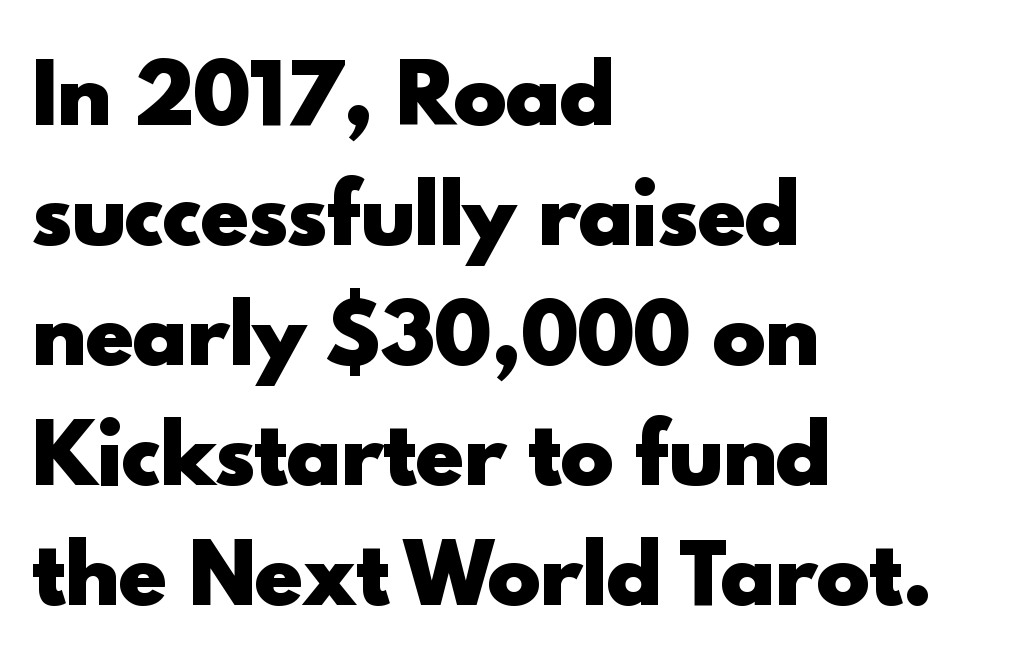
The image shows 80 px heavy sans-serif type, upright; set left-aligned, normal line spacing (1.5x), normal letter spacing, not underlined; a small x-height.
